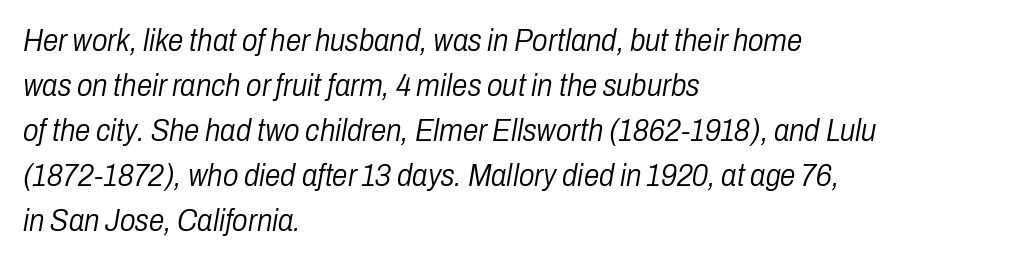
{"italic": "yes", "lean": "right", "slant_degrees": 10, "bold": "no", "weight": "light", "width": "condensed", "stroke_contrast": "low", "x_height": "medium", "monospaced": "no", "underline": "no", "align": "left", "line_spacing": "normal", "line_spacing_ratio": 1.45, "letter_spacing": "normal", "letter_spacing_em": 0.0, "glyph_px": 31}
